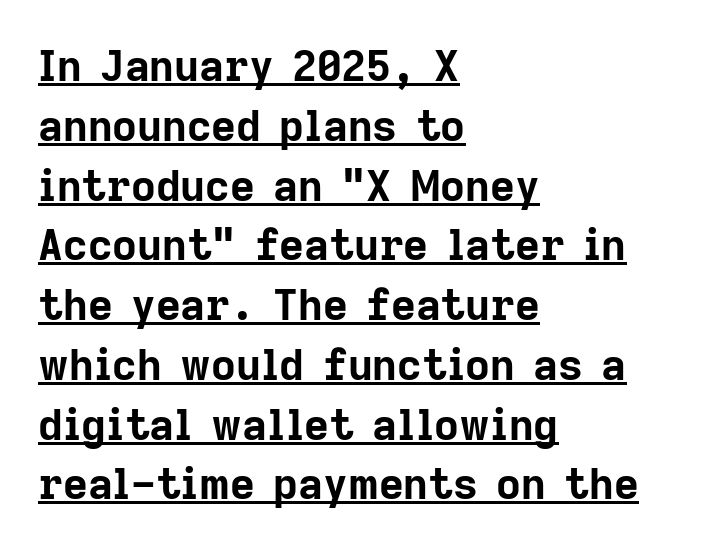
{"serif": "no", "italic": "no", "bold": "yes", "weight": "bold", "width": "normal", "stroke_contrast": "low", "x_height": "medium", "monospaced": "no", "underline": "yes", "align": "left", "line_spacing": "normal", "line_spacing_ratio": 1.39, "letter_spacing": "normal", "letter_spacing_em": 0.0, "glyph_px": 43}
